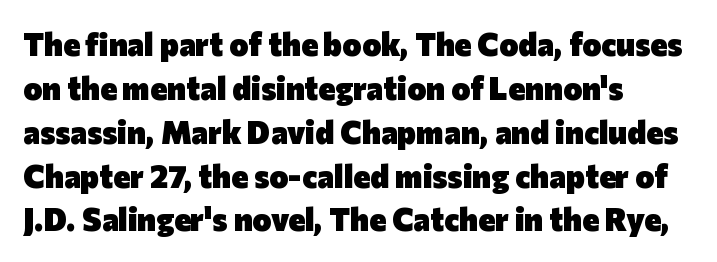
Notice how thick the strokes are: this is what a full bold looks like. What stands out about the letter spacing? Nothing — it is the standard amount. The typeface chosen for these lines omits serifs. The lettering holds an erect, upright posture throughout. Visually the block forms a straight wall on the left and a jagged coastline on the right.
